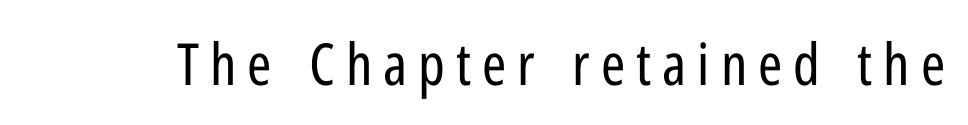
Q: Is the text bold? A: No.
Q: Is the text italic (slanted)? A: No, it is upright.
Q: Is the typeface a serif or a sans-serif typeface? A: Sans-serif.
Q: Is the text underlined? A: No.
Q: Width (condensed, normal, or wide)? A: Condensed.
Q: Stroke contrast? A: Low.
Q: x-height? A: Medium.
Q: Monospaced? A: No.
